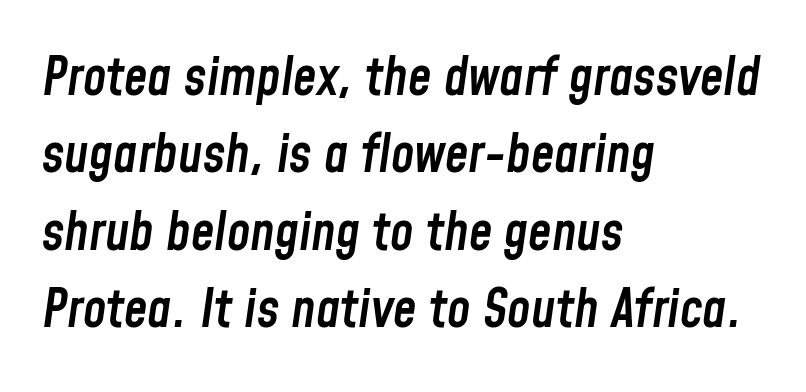
{"italic": "yes", "lean": "right", "slant_degrees": 8, "bold": "semi", "weight": "semibold", "width": "condensed", "stroke_contrast": "low", "x_height": "medium", "monospaced": "no", "underline": "no", "align": "left", "line_spacing": "normal", "line_spacing_ratio": 1.46, "letter_spacing": "normal", "letter_spacing_em": 0.0, "glyph_px": 53}
